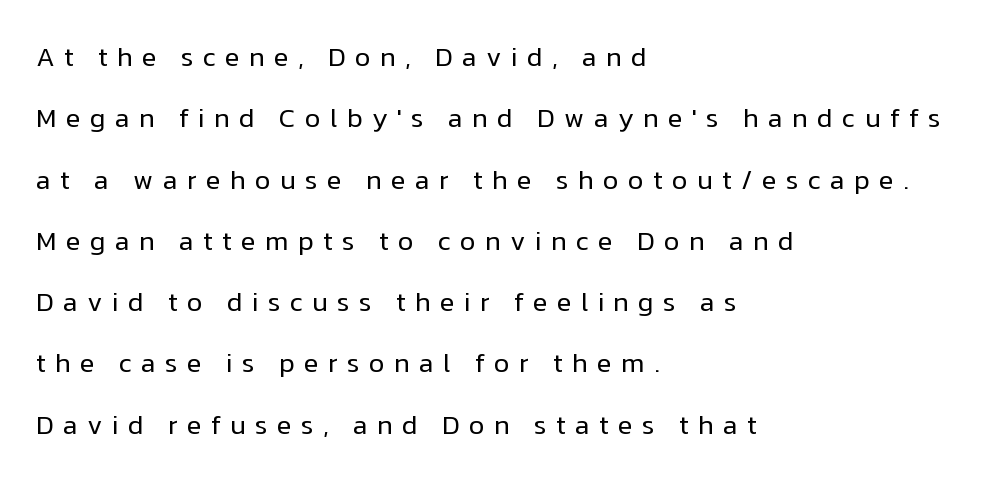
The image shows 27 px text type, upright; set left-aligned, loose line spacing (2.27x), unusually wide letter spacing (+0.34 em), not underlined.
